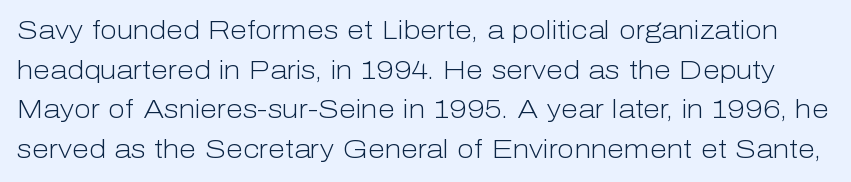
{"italic": "no", "bold": "no", "underline": "no", "line_spacing": "normal", "line_spacing_ratio": 1.59, "letter_spacing": "normal", "letter_spacing_em": 0.0, "glyph_px": 25}
